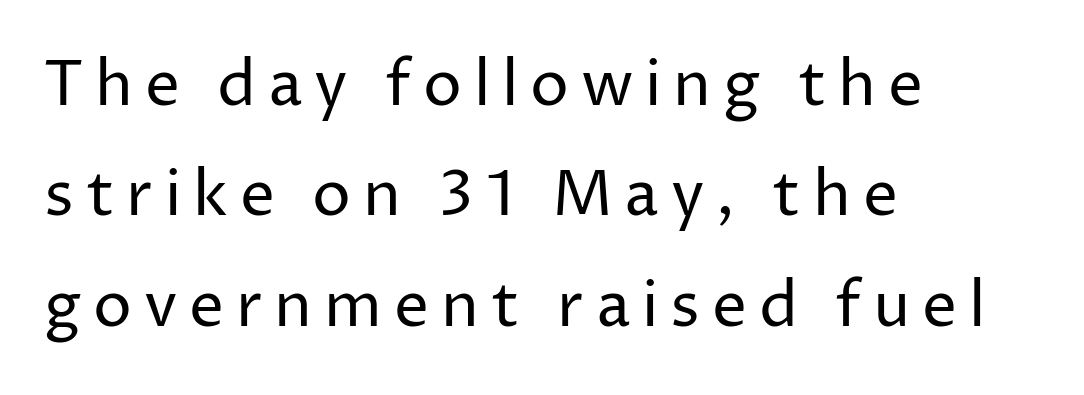
Q: Is the text bold? A: No.
Q: Is the text italic (slanted)? A: No, it is upright.
Q: Is the typeface a serif or a sans-serif typeface? A: Sans-serif.
Q: Is the text underlined? A: No.
Q: How is the paragraph aligned? A: Left-aligned.
Q: Width (condensed, normal, or wide)? A: Normal.
Q: Stroke contrast? A: Low.
Q: x-height? A: Medium.
Q: Monospaced? A: No.
